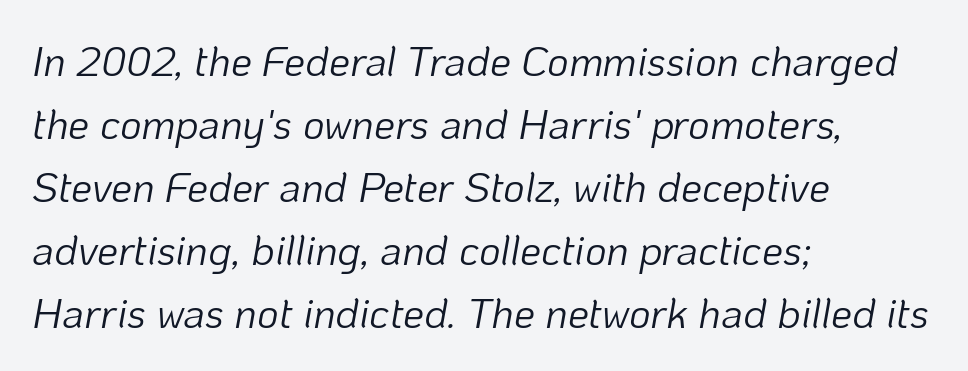
The font's italic variant was chosen for this text. Line spacing here is normal. The rendering keeps characters at their native spacing. Layout note: lines flush left. The face used here is proportionally spaced, like ordinary book or web type.
